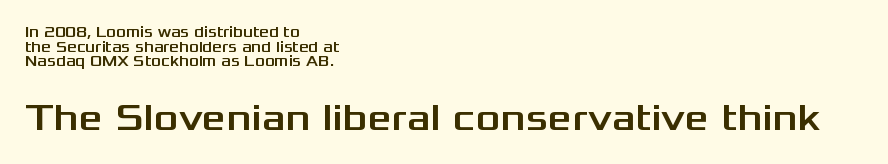
{"serif": "no", "italic": "no", "width": "wide", "stroke_contrast": "medium", "x_height": "medium", "monospaced": "no", "underline": "no", "align": "left", "line_spacing": "tight", "line_spacing_ratio": 0.98, "letter_spacing": "normal", "letter_spacing_em": 0.0, "larger_block": "second", "size_ratio": 2.53, "glyph_px": 38}
